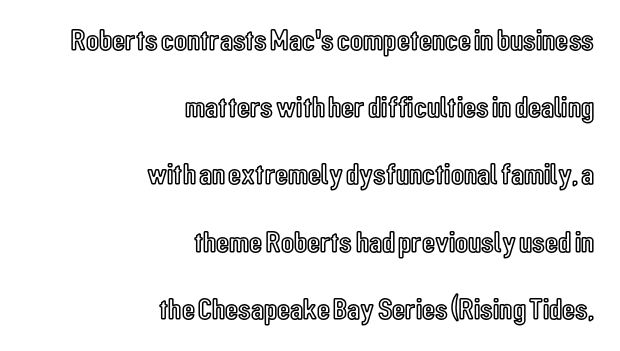
Q: Is the text italic (slanted)? A: No, it is upright.
Q: Is the text underlined? A: No.
Q: How is the paragraph aligned? A: Right-aligned.
Q: Is the spacing between letters normal or unusually wide? A: Normal.
Q: Is the spacing between lines tight, normal or loose? A: Loose.
Q: Width (condensed, normal, or wide)? A: Condensed.
Q: x-height? A: Medium.
Q: Monospaced? A: No.
